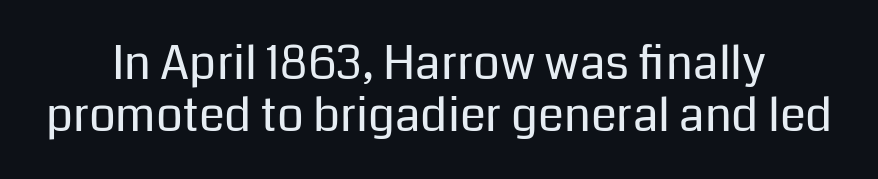
{"serif": "no", "italic": "no", "bold": "no", "weight": "regular", "width": "normal", "stroke_contrast": "low", "x_height": "medium", "monospaced": "no", "underline": "no", "align": "center", "line_spacing": "tight", "line_spacing_ratio": 1.1, "letter_spacing": "normal", "letter_spacing_em": 0.0, "glyph_px": 47}
